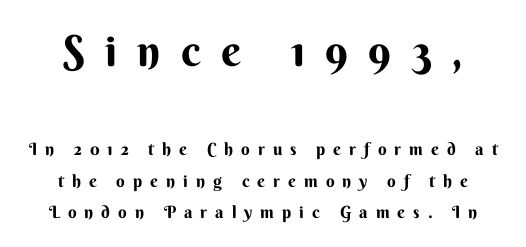
The image shows 43 px sans-serif type, upright; set line spacing 1.87x, unusually wide letter spacing (+0.47 em), not underlined; the first (top) block is 2.53x larger; medium stroke contrast and a small x-height.
